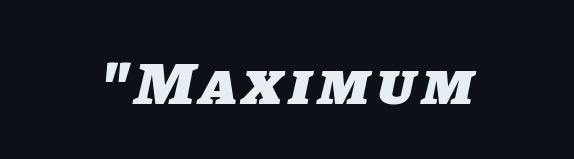
{"bold": "yes", "weight": "heavy", "width": "normal", "stroke_contrast": "low", "x_height": "large", "monospaced": "no", "underline": "no", "align": "center", "glyph_px": 61}
